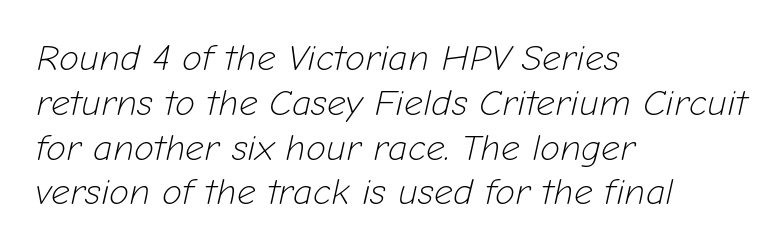
Descenders are the only things crossing below the line. The letters are slanted; this is an italic face. The letterforms sit shoulder to shoulder at normal distance. Here the designer chose a conventional face with non-uniform glyph widths. Alignment: flush left.
